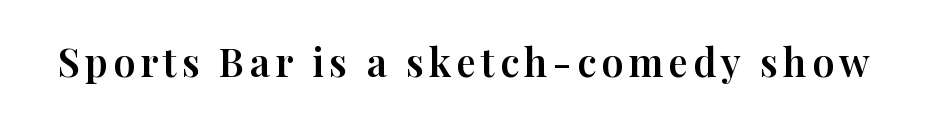
The image shows 39 px serif type, upright; set not underlined; high stroke contrast and a medium x-height.
